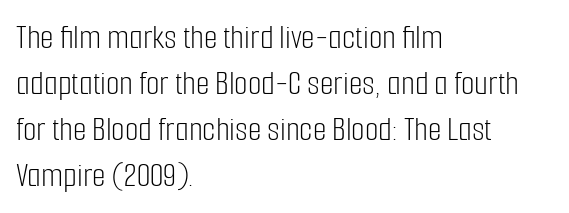
Q: Is the text bold? A: No.
Q: Is the text italic (slanted)? A: No, it is upright.
Q: Is the typeface a serif or a sans-serif typeface? A: Sans-serif.
Q: Is the text underlined? A: No.
Q: How is the paragraph aligned? A: Left-aligned.
Q: Is the spacing between letters normal or unusually wide? A: Normal.
Q: Is the spacing between lines tight, normal or loose? A: Normal.
Q: Width (condensed, normal, or wide)? A: Condensed.
Q: Stroke contrast? A: Low.
Q: x-height? A: Medium.
Q: Monospaced? A: No.
